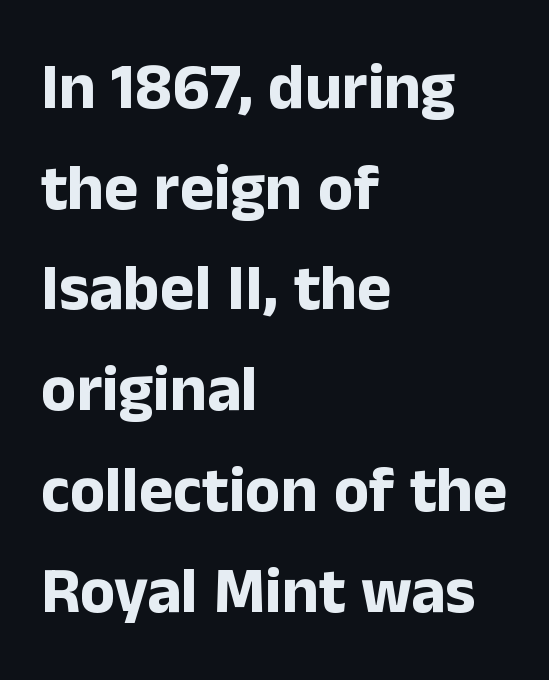
In terms of letterspacing, this is plain default setting. Honestly, there is no underline to notice here at all. The letters are bold, with thick, heavy strokes. The space between consecutive lines is moderate. Typographically, this falls in the sans-serif category. This sample has the flowing, uneven cadence of proportional lettering.
